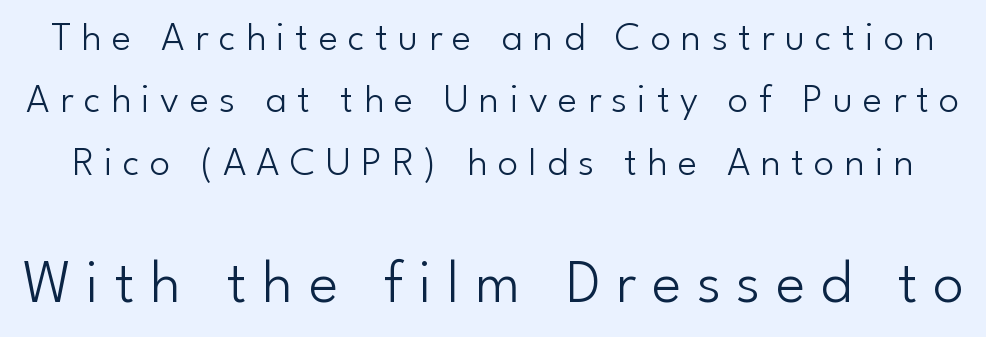
The typesetting does not lean heavy: it is not bold. Unlike a traditional serif, this face leaves its strokes unadorned. Quick note: underline off. This rendering widens character spacing well past its baseline value. This sample keeps an unexceptional amount of space between lines. Small over large — that's the arrangement of the two blocks here.
